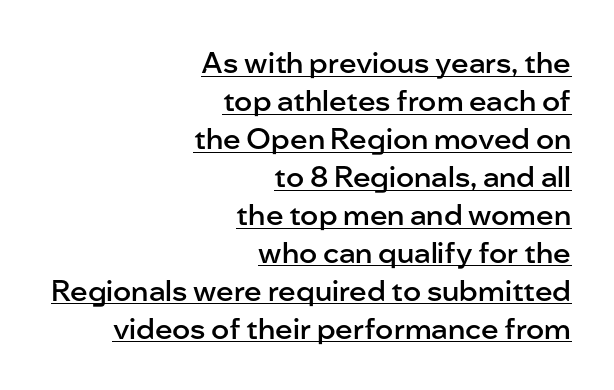
Line spacing here is normal. Posture: vertical. What decoration does the sample have? An underline. Note: no serifs on the glyphs.
